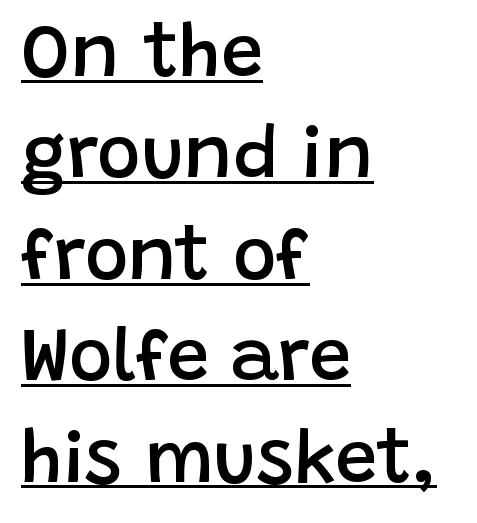
Q: Is the text bold? A: Semi-bold.
Q: Is the text italic (slanted)? A: No, it is upright.
Q: Is the typeface a serif or a sans-serif typeface? A: Sans-serif.
Q: Is the text underlined? A: Yes.
Q: How is the paragraph aligned? A: Left-aligned.
Q: Is the spacing between letters normal or unusually wide? A: Normal.
Q: Is the spacing between lines tight, normal or loose? A: Normal.
Q: Width (condensed, normal, or wide)? A: Normal.
Q: Stroke contrast? A: Low.
Q: x-height? A: Large.
Q: Monospaced? A: No.
